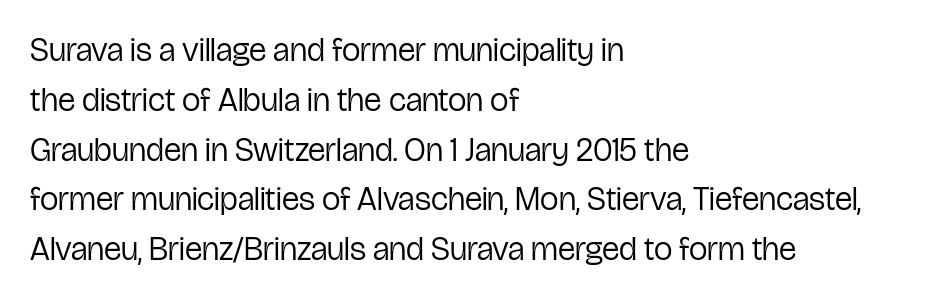
Here the designer chose a conventional face with non-uniform glyph widths. The ragged edge is on the right, which tells us the setting is flush left. Caption: face not bold, strokes unweighted. Nothing sits at the stroke ends, so this counts as sans-serif. The baseline area is clear. Nothing unusual about the tracking: characters are spaced as the font intends.
